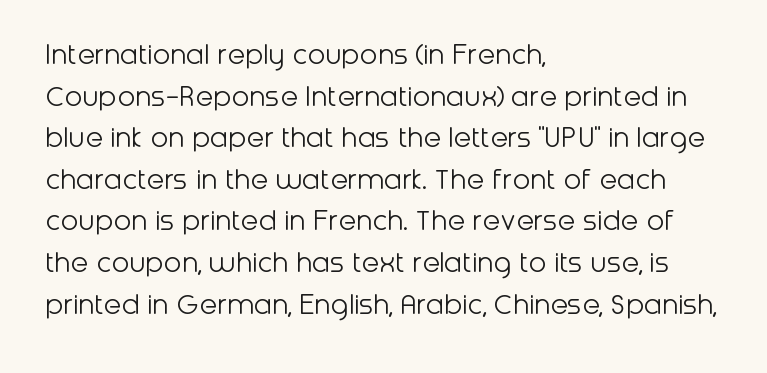
The image shows 32 px light sans-serif type, upright; set left-aligned, normal line spacing (1.3x), normal letter spacing, not underlined; low stroke contrast and a medium x-height.
